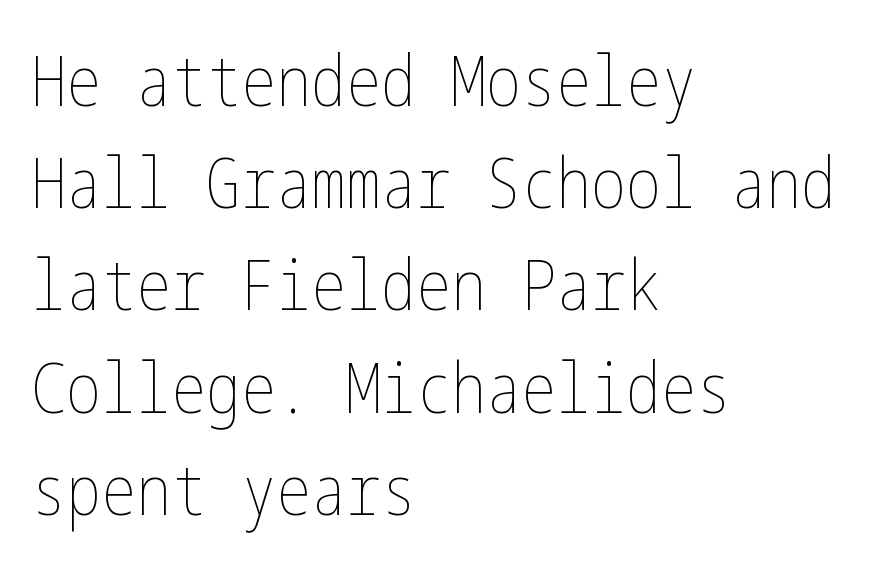
The image shows 70 px thin, condensed type, upright; set left-aligned, normal line spacing (1.46x), normal letter spacing, not underlined; low stroke contrast and a medium x-height.
